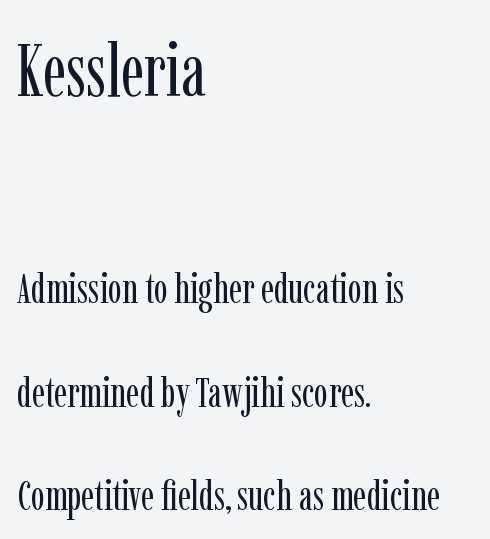
{"serif": "yes", "italic": "no", "bold": "no", "weight": "regular", "width": "condensed", "stroke_contrast": "low", "x_height": "medium", "monospaced": "no", "underline": "no", "align": "left", "line_spacing": "loose", "line_spacing_ratio": 2.46, "letter_spacing": "normal", "letter_spacing_em": 0.0, "larger_block": "first", "size_ratio": 1.76, "glyph_px": 74}
